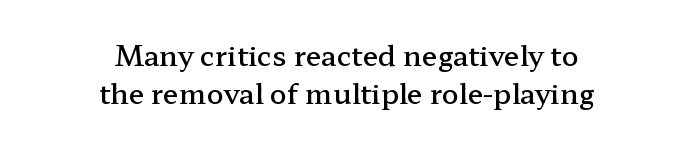
Whoever set this chose a conventional vertical rhythm. Nobody touched the tracking dial on this one. A typesetter would call this proportional, since set widths differ per character. Quick note: underline off.
